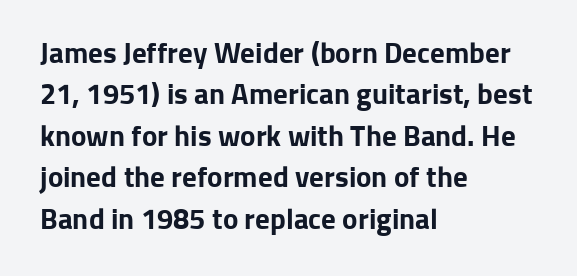
Q: Is the text bold? A: Yes.
Q: Is the text italic (slanted)? A: No, it is upright.
Q: Is the typeface a serif or a sans-serif typeface? A: Sans-serif.
Q: Is the text underlined? A: No.
Q: How is the paragraph aligned? A: Left-aligned.
Q: Is the spacing between letters normal or unusually wide? A: Normal.
Q: Is the spacing between lines tight, normal or loose? A: Normal.
Q: Width (condensed, normal, or wide)? A: Normal.
Q: Stroke contrast? A: Low.
Q: x-height? A: Medium.
Q: Monospaced? A: No.
